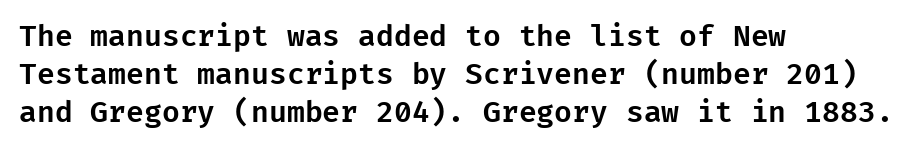
The horizontal fit of the characters is conventional and even. Note: no serifs on the glyphs. Beneath every word, the page is bare. In CSS terms this would be text-align: left. Leading: standard. The font's upright variant was chosen for this text.
